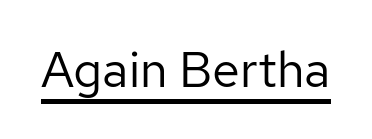
Stroke thickness stays within the range of a standard reading face or lighter. Type style note: lacks serifs. This sample has the flowing, uneven cadence of proportional lettering. This rendering features underlined lettering. You can tell it's not italic because the verticals are truly vertical. The letters sit at their default tracking, neither squeezed nor spread.
